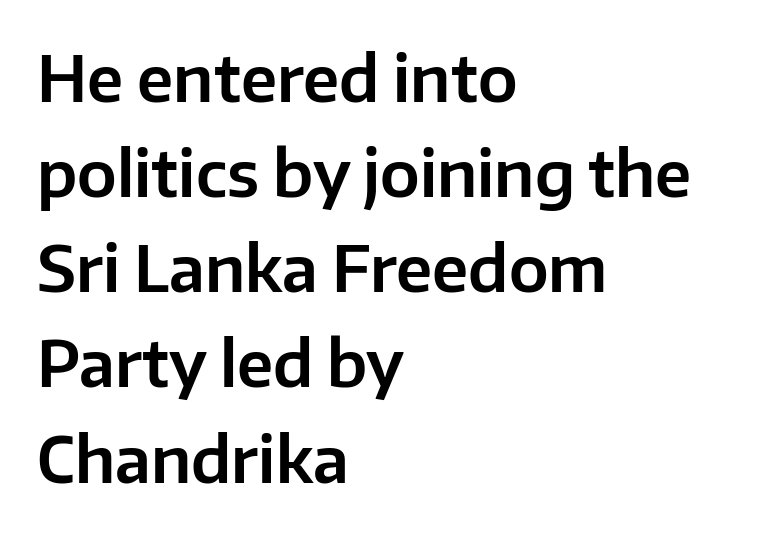
The image shows 63 px sans-serif type, upright; set left-aligned, normal line spacing (1.51x), normal letter spacing, not underlined; low stroke contrast and a medium x-height.
